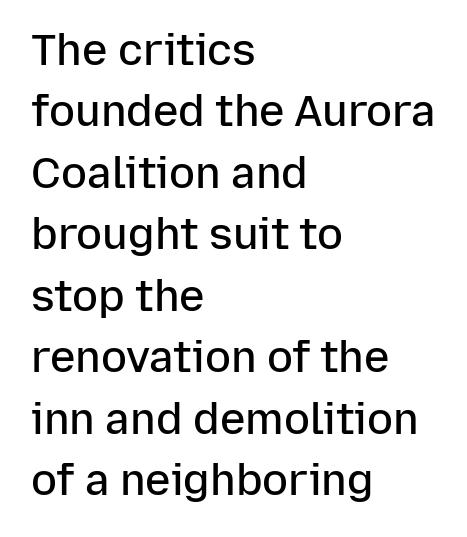
Q: Is the text bold? A: Semi-bold.
Q: Is the text italic (slanted)? A: No, it is upright.
Q: Is the typeface a serif or a sans-serif typeface? A: Sans-serif.
Q: Is the text underlined? A: No.
Q: How is the paragraph aligned? A: Left-aligned.
Q: Is the spacing between letters normal or unusually wide? A: Normal.
Q: Is the spacing between lines tight, normal or loose? A: Normal.
Q: Width (condensed, normal, or wide)? A: Normal.
Q: Stroke contrast? A: Low.
Q: x-height? A: Medium.
Q: Monospaced? A: No.
